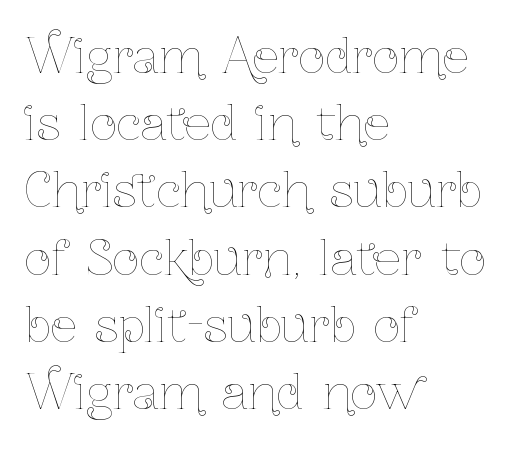
The image shows 47 px thin, condensed type, upright; set left-aligned, normal line spacing (1.43x), normal letter spacing, not underlined; low stroke contrast and a medium x-height.
